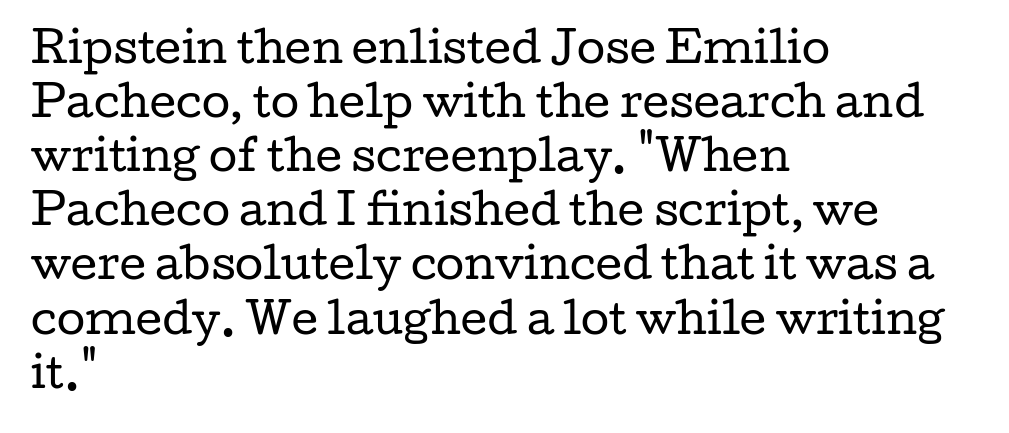
Q: Is the text bold? A: No.
Q: Is the text italic (slanted)? A: No, it is upright.
Q: Is the typeface a serif or a sans-serif typeface? A: Serif.
Q: Is the text underlined? A: No.
Q: How is the paragraph aligned? A: Left-aligned.
Q: Is the spacing between letters normal or unusually wide? A: Normal.
Q: Is the spacing between lines tight, normal or loose? A: Normal.
Q: Width (condensed, normal, or wide)? A: Wide.
Q: Stroke contrast? A: Low.
Q: x-height? A: Medium.
Q: Monospaced? A: No.
